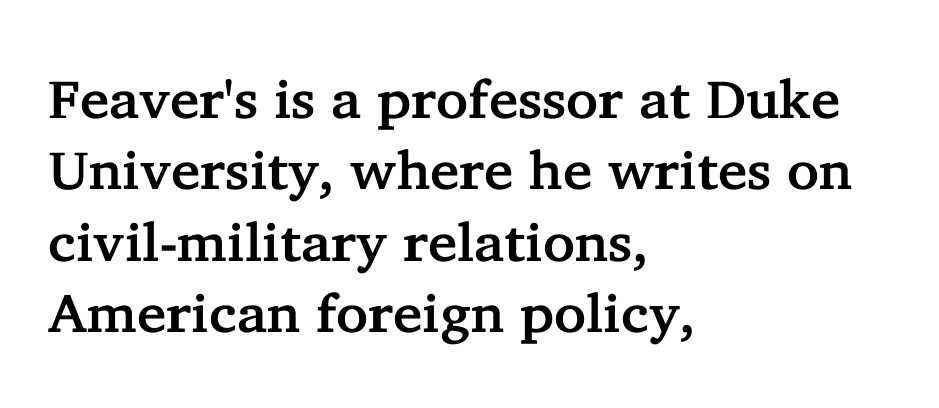
{"serif": "yes", "italic": "no", "width": "normal", "stroke_contrast": "low", "x_height": "medium", "monospaced": "no", "underline": "no", "align": "left", "line_spacing": "normal", "line_spacing_ratio": 1.32, "letter_spacing": "normal", "letter_spacing_em": 0.0, "glyph_px": 54}
